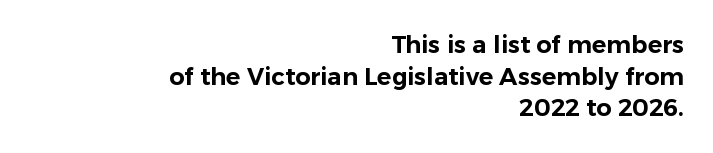
{"italic": "no", "underline": "no", "align": "right", "line_spacing": "normal", "line_spacing_ratio": 1.32, "letter_spacing": "normal", "letter_spacing_em": 0.0, "glyph_px": 24}
